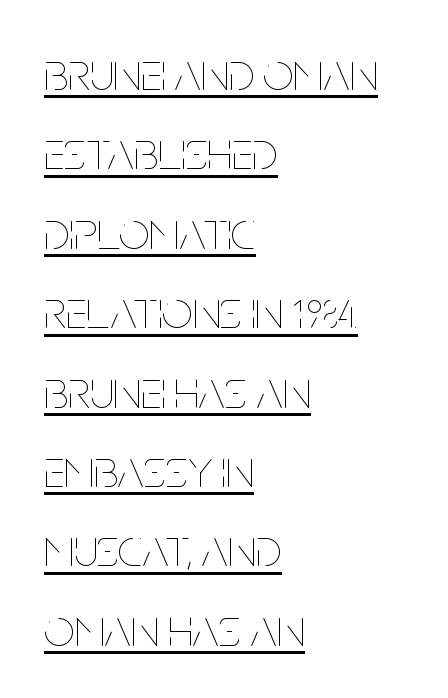
Q: Is the text bold? A: No.
Q: Is the text italic (slanted)? A: No, it is upright.
Q: Is the text underlined? A: Yes.
Q: How is the paragraph aligned? A: Left-aligned.
Q: Is the spacing between letters normal or unusually wide? A: Normal.
Q: Is the spacing between lines tight, normal or loose? A: Normal.
Q: Width (condensed, normal, or wide)? A: Condensed.
Q: Stroke contrast? A: Low.
Q: x-height? A: Large.
Q: Monospaced? A: No.
